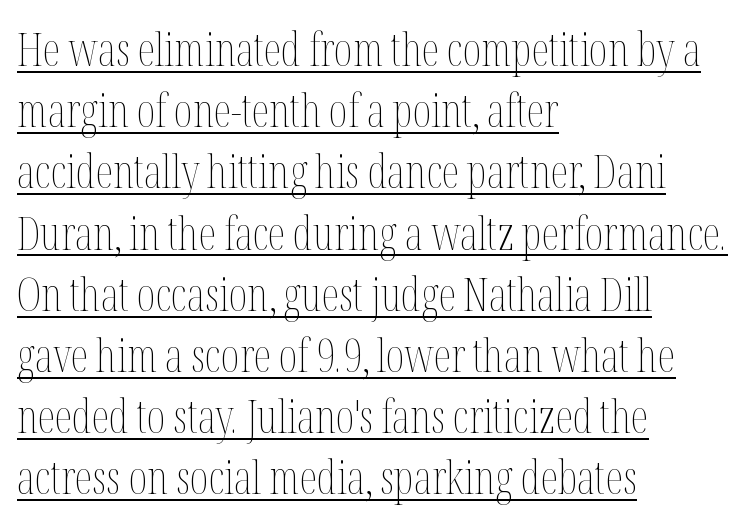
The image shows 45 px thin, condensed type, upright; set left-aligned, normal line spacing (1.36x), normal letter spacing, underlined; medium stroke contrast and a medium x-height.
